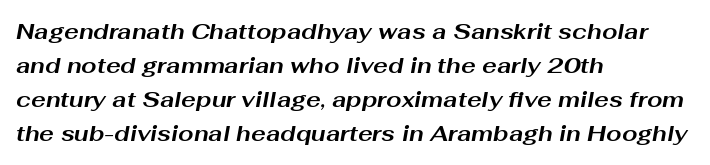
The image shows 22 px bold type, italic (leaning right); set left-aligned, normal line spacing (1.55x), normal letter spacing, not underlined.
